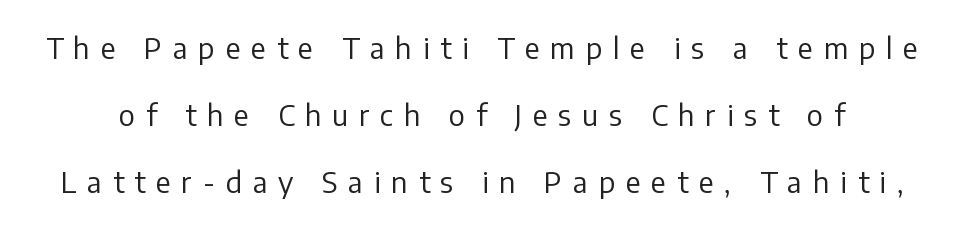
The image shows 29 px regular-weight sans-serif type, upright; set loose line spacing (2.31x), unusually wide letter spacing (+0.37 em), not underlined; low stroke contrast and a medium x-height.
